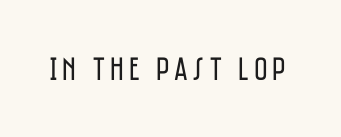
{"serif": "no", "italic": "no", "bold": "no", "weight": "regular", "width": "condensed", "stroke_contrast": "low", "x_height": "large", "monospaced": "no", "underline": "no", "glyph_px": 33}
